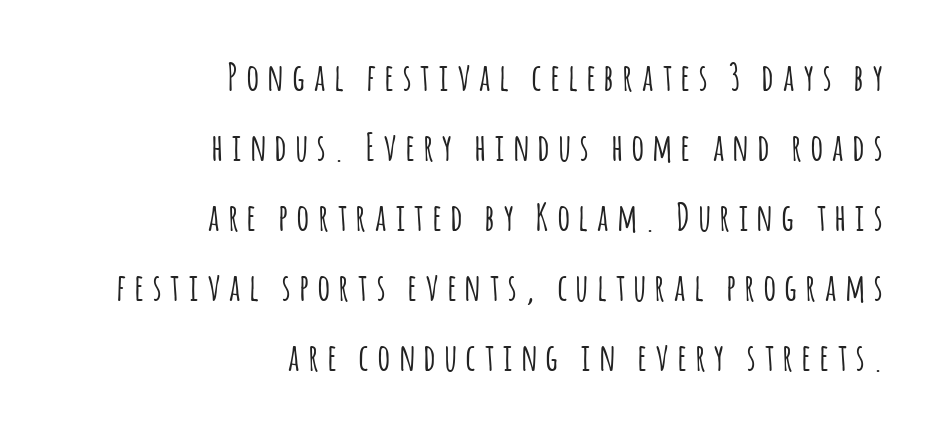
The image shows 37 px condensed sans-serif type, upright; set right-aligned, line spacing 1.89x, unusually wide letter spacing (+0.26 em), not underlined; low stroke contrast and a large x-height.
